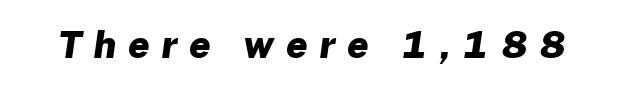
{"serif": "no", "bold": "yes", "weight": "heavy", "width": "normal", "stroke_contrast": "low", "x_height": "medium", "monospaced": "no", "underline": "no", "letter_spacing": "wide", "letter_spacing_em": 0.33, "glyph_px": 37}
